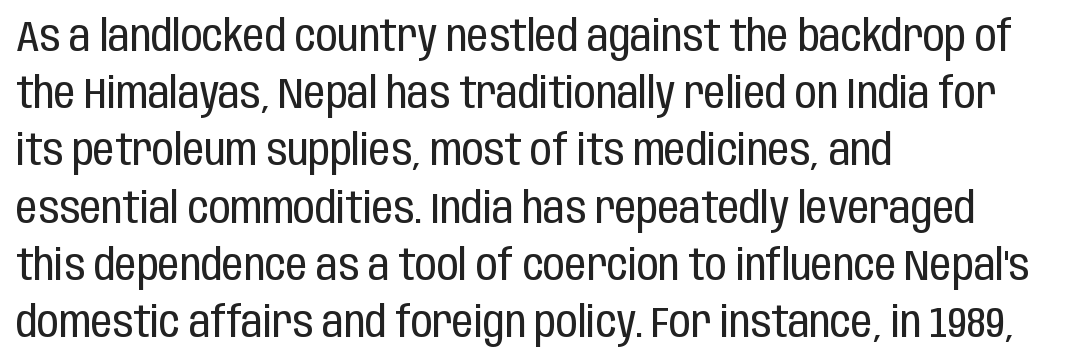
{"serif": "no", "italic": "no", "bold": "no", "weight": "regular", "width": "condensed", "stroke_contrast": "low", "x_height": "large", "monospaced": "no", "underline": "no", "align": "left", "line_spacing": "normal", "line_spacing_ratio": 1.33, "letter_spacing": "normal", "letter_spacing_em": 0.0, "glyph_px": 43}
